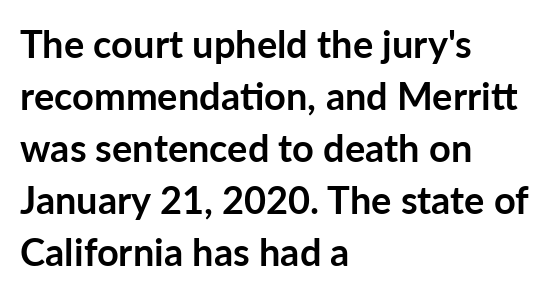
These lines are set flush left with a ragged right edge. Designer's note — italics off, roman on. Summary of vertical rhythm: regular, with standard interline spacing. Is this a fixed-width face? No — the glyphs have proportional, varying widths. Rule under the text: the space is simply empty.
